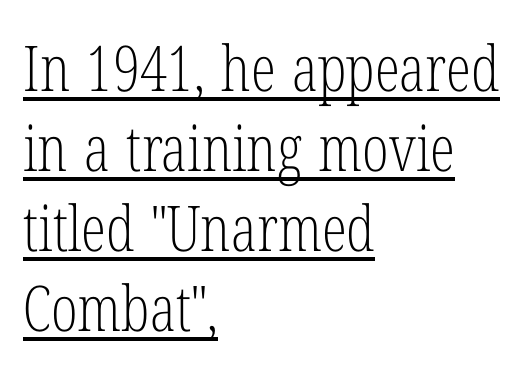
Q: Is the text bold? A: No.
Q: Is the text italic (slanted)? A: No, it is upright.
Q: Is the typeface a serif or a sans-serif typeface? A: Serif.
Q: Is the text underlined? A: Yes.
Q: How is the paragraph aligned? A: Left-aligned.
Q: Is the spacing between letters normal or unusually wide? A: Normal.
Q: Is the spacing between lines tight, normal or loose? A: Normal.
Q: Width (condensed, normal, or wide)? A: Condensed.
Q: Stroke contrast? A: Low.
Q: x-height? A: Medium.
Q: Monospaced? A: No.
